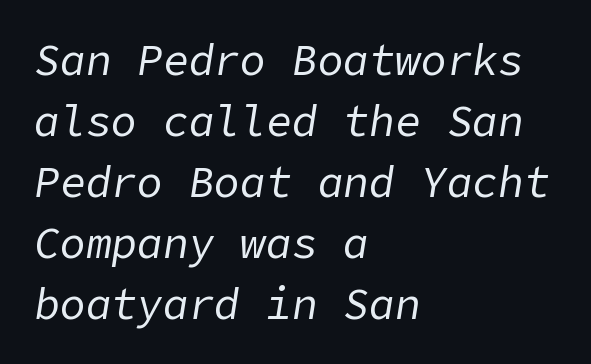
The tracking reads as untouched default to a designer's eye. The whole block is typeset with a tilt. Students, observe: this is what conventionally led text looks like. The lines in this sample share a left origin and differ only in where they stop.
